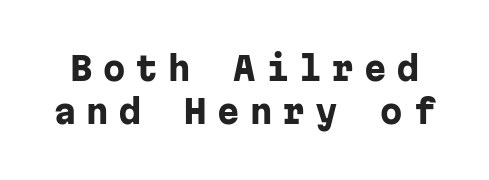
The image shows 32 px heavy sans-serif type, upright, monospaced; set normal line spacing (1.33x), unusually wide letter spacing (+0.32 em), not underlined; low stroke contrast and a medium x-height.
